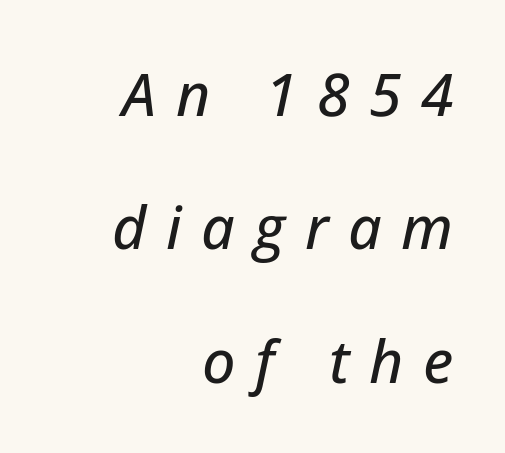
{"italic": "yes", "lean": "right", "slant_degrees": 12, "width": "normal", "stroke_contrast": "low", "x_height": "medium", "monospaced": "no", "underline": "no", "align": "right", "line_spacing": "loose", "line_spacing_ratio": 2.26, "letter_spacing": "wide", "letter_spacing_em": 0.33, "glyph_px": 59}
